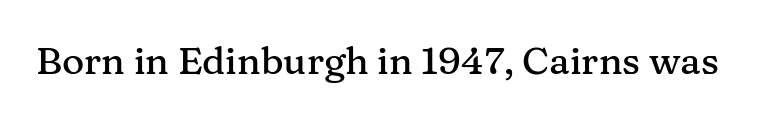
{"serif": "yes", "italic": "no", "width": "normal", "stroke_contrast": "medium", "x_height": "medium", "monospaced": "no", "underline": "no", "letter_spacing": "normal", "letter_spacing_em": 0.0, "glyph_px": 38}
